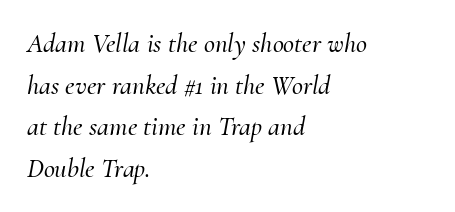
The image shows 27 px text type, italic (leaning right); set left-aligned, normal line spacing (1.54x), normal letter spacing, not underlined.
